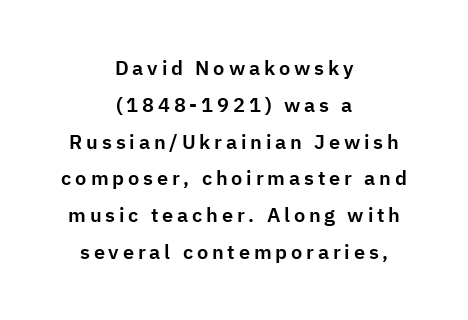
Q: Is the text italic (slanted)? A: No, it is upright.
Q: Is the text underlined? A: No.
Q: How is the paragraph aligned? A: Centered.
